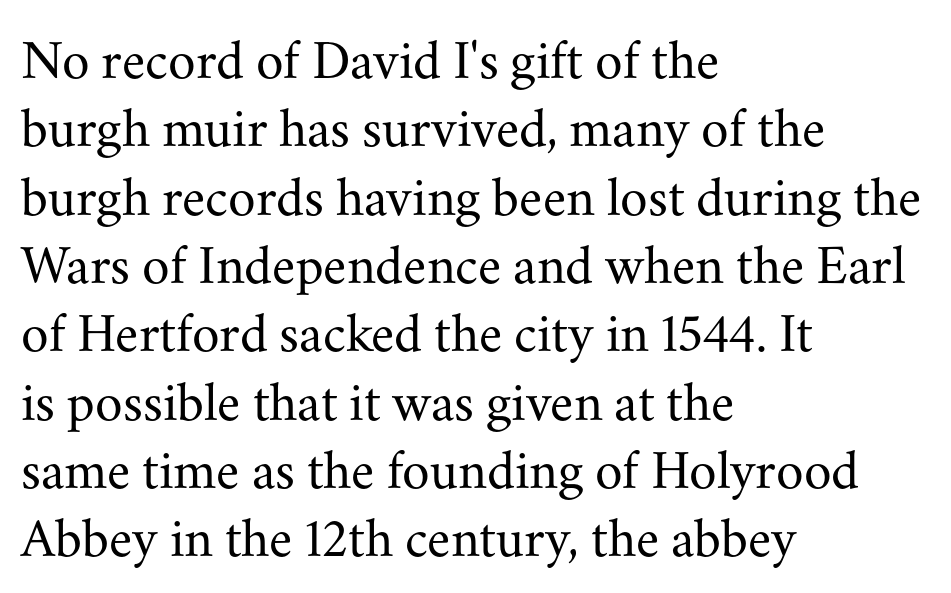
The image shows 56 px regular-weight serif type, upright; set left-aligned, line spacing 1.22x, normal letter spacing, not underlined; medium stroke contrast and a small x-height.
